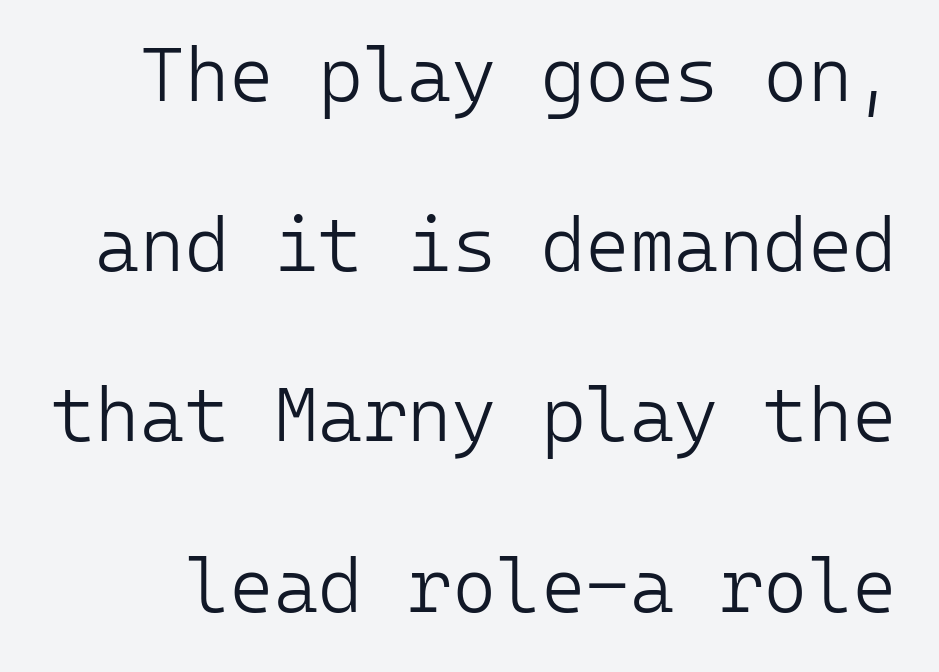
The image shows 76 px light sans-serif type, upright, monospaced; set loose line spacing (2.24x), normal letter spacing, not underlined; low stroke contrast and a medium x-height.
